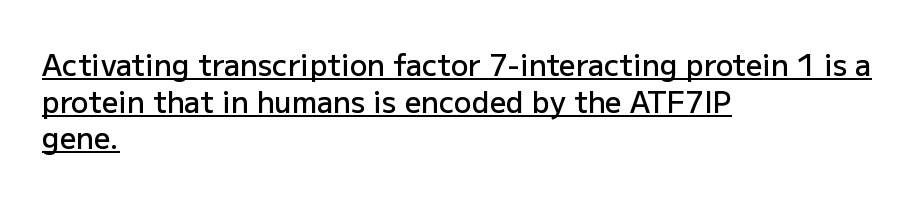
{"serif": "no", "italic": "no", "bold": "semi", "weight": "semibold", "width": "normal", "stroke_contrast": "low", "x_height": "medium", "monospaced": "no", "underline": "yes", "align": "left", "line_spacing": "normal", "line_spacing_ratio": 1.26, "letter_spacing": "normal", "letter_spacing_em": 0.0, "glyph_px": 29}
